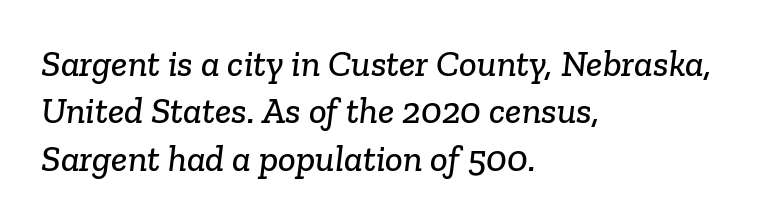
The image shows 37 px serif type; set left-aligned, normal line spacing (1.28x), normal letter spacing, not underlined; low stroke contrast and a medium x-height.
